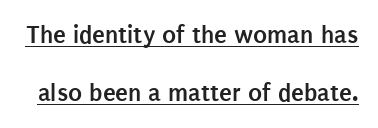
Characters remain perfectly vertical along every line. Words appear dense and cohesive because spacing is normal. Caption: bold face, heavy strokes. The block of text is sparse from top to bottom, with ample space between rows.
